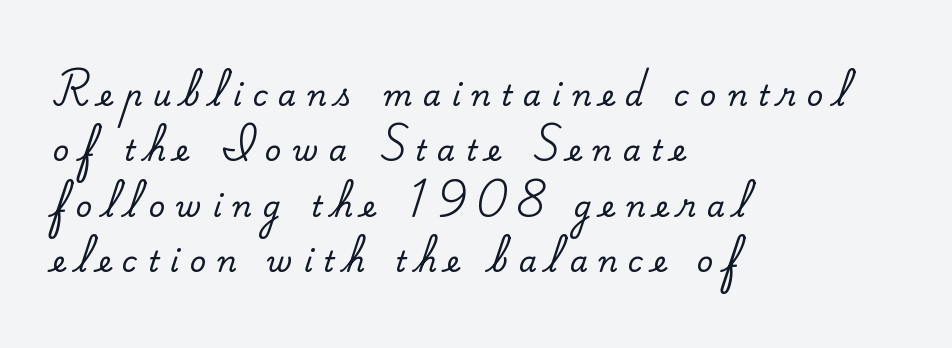
The image shows 29 px serif type; set left-aligned, loose line spacing (1.91x), unusually wide letter spacing (+0.37 em), not underlined; medium stroke contrast and a small x-height.
